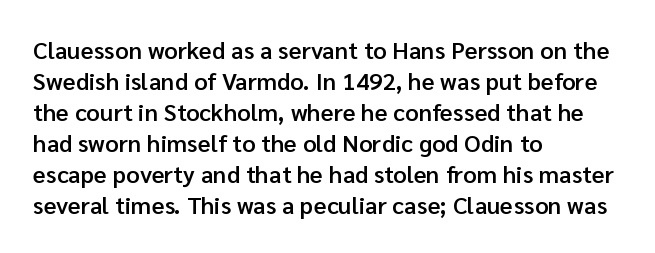
Q: Is the text bold? A: Semi-bold.
Q: Is the text italic (slanted)? A: No, it is upright.
Q: Is the text underlined? A: No.
Q: How is the paragraph aligned? A: Left-aligned.
Q: Is the spacing between letters normal or unusually wide? A: Normal.
Q: Is the spacing between lines tight, normal or loose? A: Normal.
